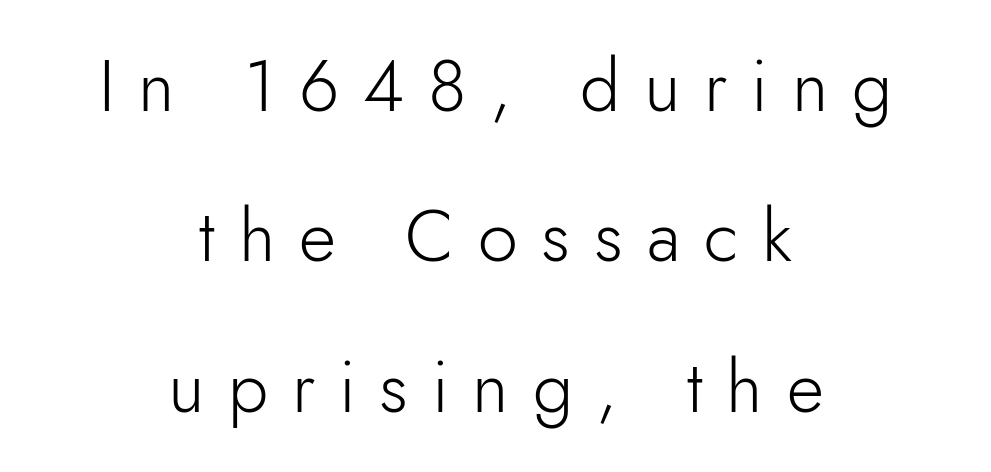
This block would shrink considerably if given ordinary leading; it's expanded now. Letters rest on an invisible, unmarked baseline. The rendering shows plain stroke endings on the letterforms — a sans-serif design. Each stroke keeps to a modest, everyday thickness or less. Posture: vertical. Centered paragraph, ragged on both sides.
